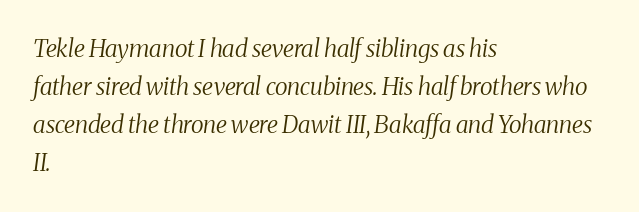
{"italic": "yes", "lean": "right", "slant_degrees": 8, "bold": "no", "underline": "no", "align": "left", "line_spacing": "normal", "line_spacing_ratio": 1.59, "letter_spacing": "normal", "letter_spacing_em": 0.0, "glyph_px": 24}
